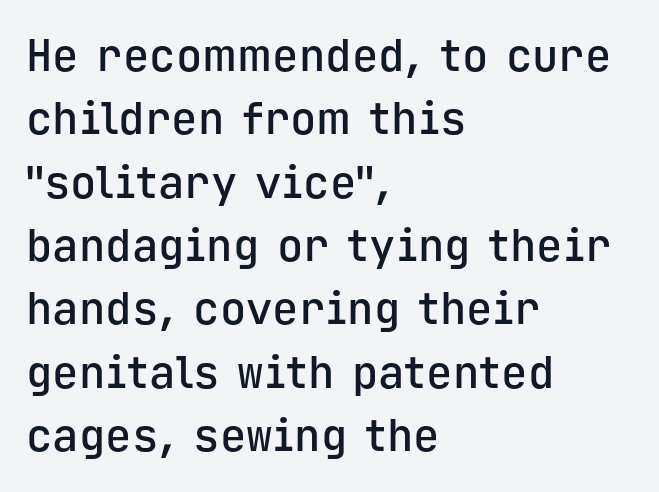
{"serif": "no", "italic": "no", "bold": "semi", "weight": "semibold", "width": "normal", "stroke_contrast": "low", "x_height": "medium", "monospaced": "yes", "underline": "no", "align": "left", "line_spacing": "normal", "line_spacing_ratio": 1.44, "letter_spacing": "normal", "letter_spacing_em": 0.0, "glyph_px": 44}
